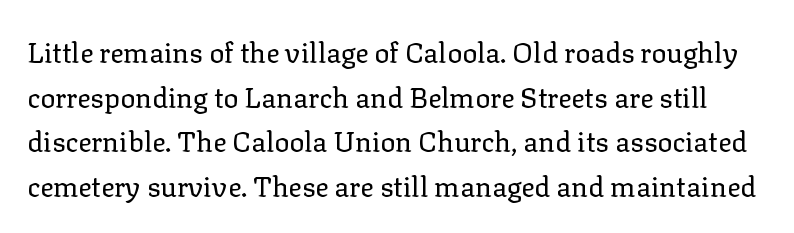
The passage shown is not underscored anywhere. Ascenders rise straight up at ninety degrees. The designer went with a serif here, giving each stem small feet. Is this a fixed-width face? No — the glyphs have proportional, varying widths.
